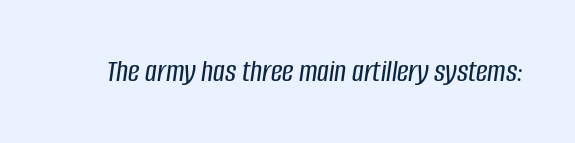
Spacing verdict: proportional, widths tailored to each character. The tracking reads as untouched default to a designer's eye. The gap between lines stays unmarked. Observe the lean: these are italic letterforms.
